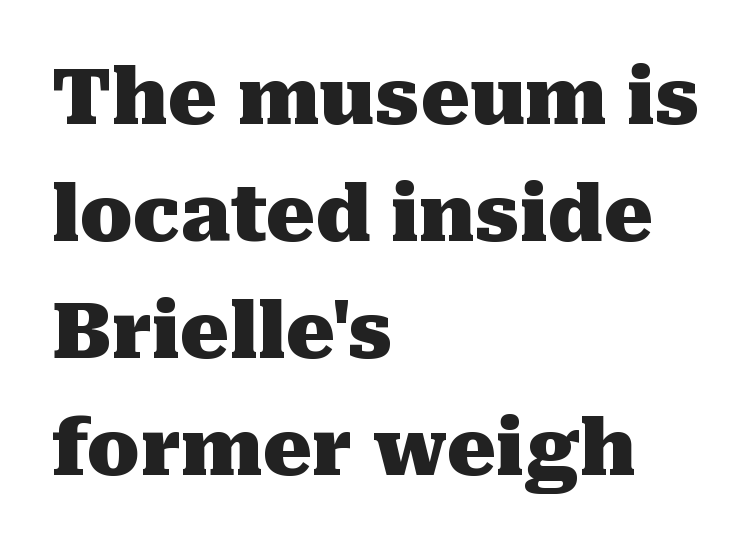
The image shows 77 px heavy serif type, upright; set left-aligned, normal line spacing (1.52x), normal letter spacing, not underlined; medium stroke contrast and a medium x-height.
